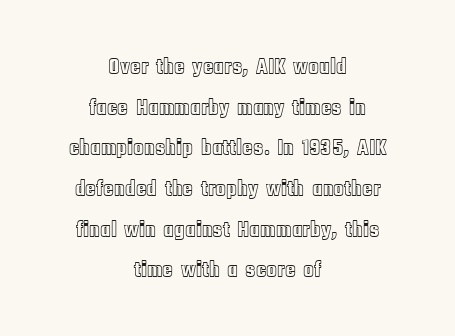
Q: Is the text italic (slanted)? A: No, it is upright.
Q: Is the text underlined? A: No.
Q: How is the paragraph aligned? A: Centered.
Q: Is the spacing between letters normal or unusually wide? A: Normal.
